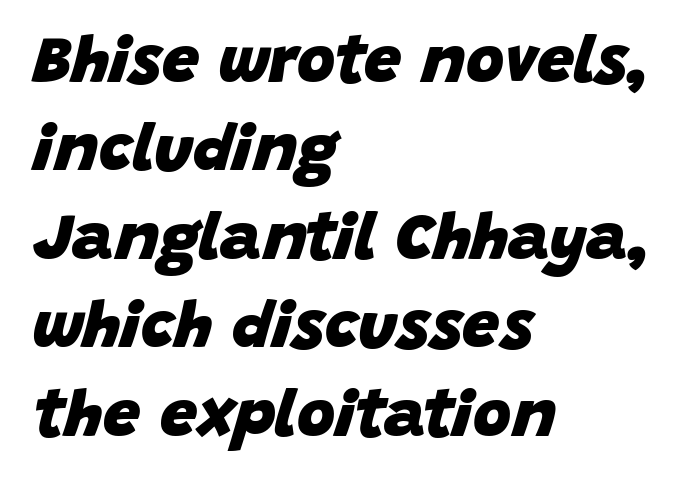
{"italic": "yes", "lean": "right", "slant_degrees": 15, "bold": "yes", "weight": "heavy", "width": "normal", "stroke_contrast": "low", "x_height": "large", "monospaced": "no", "underline": "no", "align": "left", "line_spacing": "normal", "line_spacing_ratio": 1.34, "letter_spacing": "normal", "letter_spacing_em": 0.0, "glyph_px": 66}
